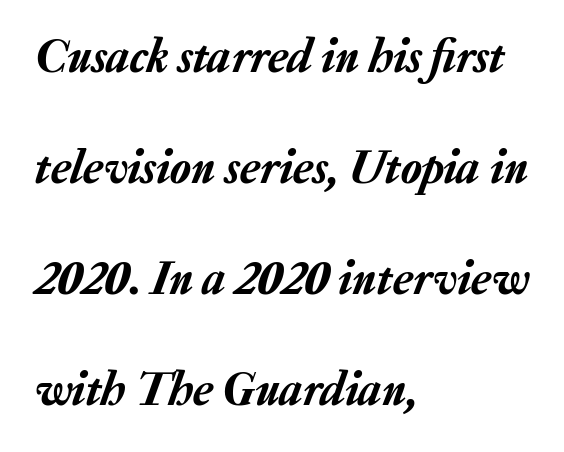
The image shows 48 px text type, italic (leaning right); set left-aligned, loose line spacing (2.31x), normal letter spacing, not underlined; low stroke contrast and a medium x-height.
